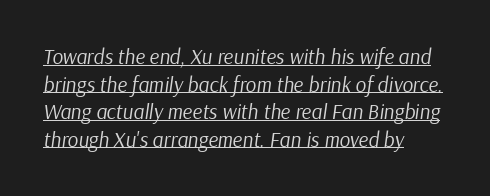
This is underlined copy, the kind a proofreader might mark for attention. The passage shown is not bold in any degree. Caption: standard tracking, unaltered. The rendering uses a moderate line-height, typical for paragraphs. Line starts are locked; line ends wander.
